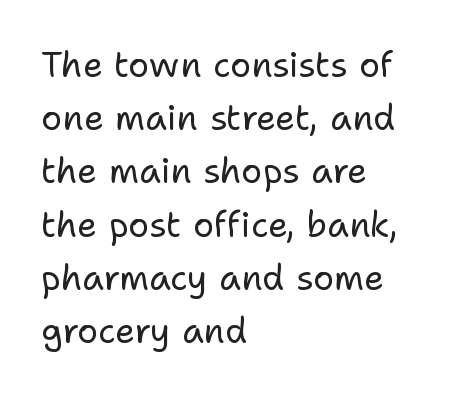
Character widths vary here, with narrow letters taking less room than wide ones. The lines are quadded left. Look at the bottom of the vertical strokes: they stop flat, with no serifs. Baseline-to-baseline distance is the conventional proportion of letter height. The type is set solid horizontally, with unmodified tracking. The font is comparable to plain body text, perhaps lighter.
